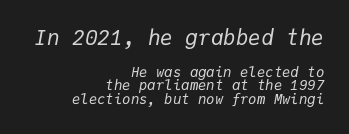
The image shows 21 px text type, italic (leaning right); set right-aligned, tight line spacing (0.99x), normal letter spacing, not underlined; the first (top) block is 1.5x larger.
